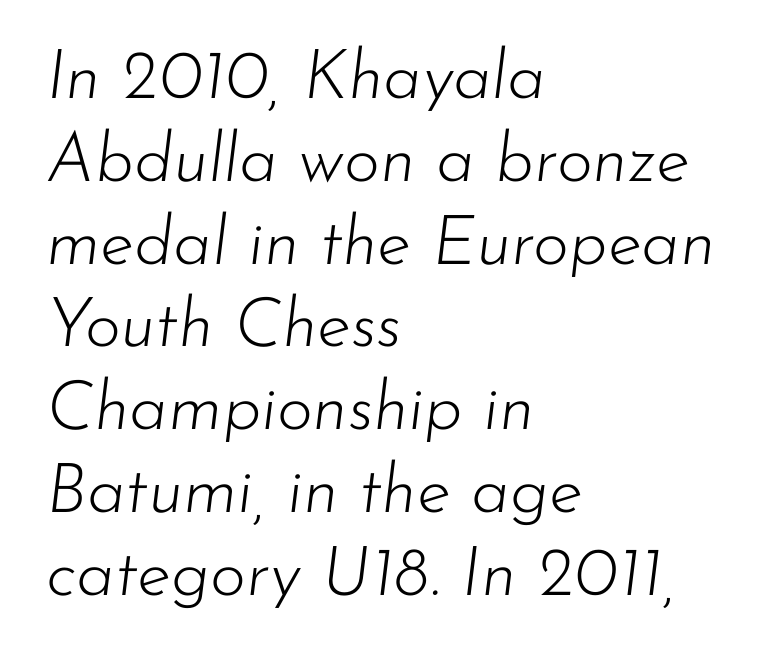
Q: Is the text bold? A: No.
Q: Is the text italic (slanted)? A: Yes, it leans right by about 7 degrees.
Q: Is the text underlined? A: No.
Q: How is the paragraph aligned? A: Left-aligned.
Q: Is the spacing between letters normal or unusually wide? A: Normal.
Q: Width (condensed, normal, or wide)? A: Normal.
Q: Stroke contrast? A: Low.
Q: x-height? A: Small.
Q: Monospaced? A: No.
